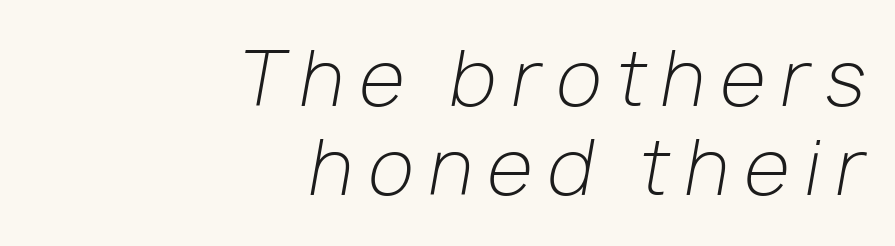
Q: Is the text bold? A: No.
Q: Is the text italic (slanted)? A: Yes, it leans right by about 10 degrees.
Q: Is the text underlined? A: No.
Q: How is the paragraph aligned? A: Right-aligned.
Q: Is the spacing between letters normal or unusually wide? A: Unusually wide.
Q: Width (condensed, normal, or wide)? A: Normal.
Q: Stroke contrast? A: Low.
Q: x-height? A: Medium.
Q: Monospaced? A: No.
